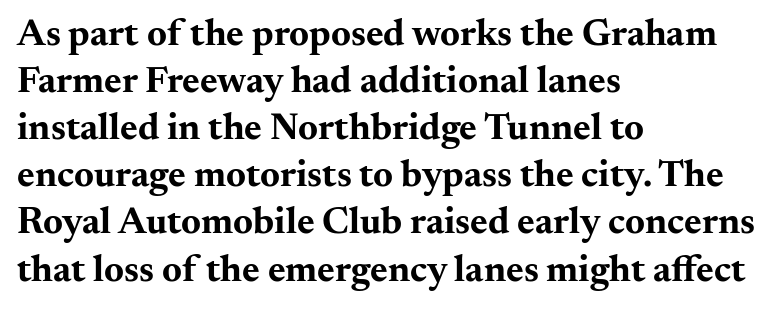
The image shows 38 px bold, wide serif type, upright; set left-aligned, line spacing 1.24x, normal letter spacing, not underlined; medium stroke contrast and a small x-height.
